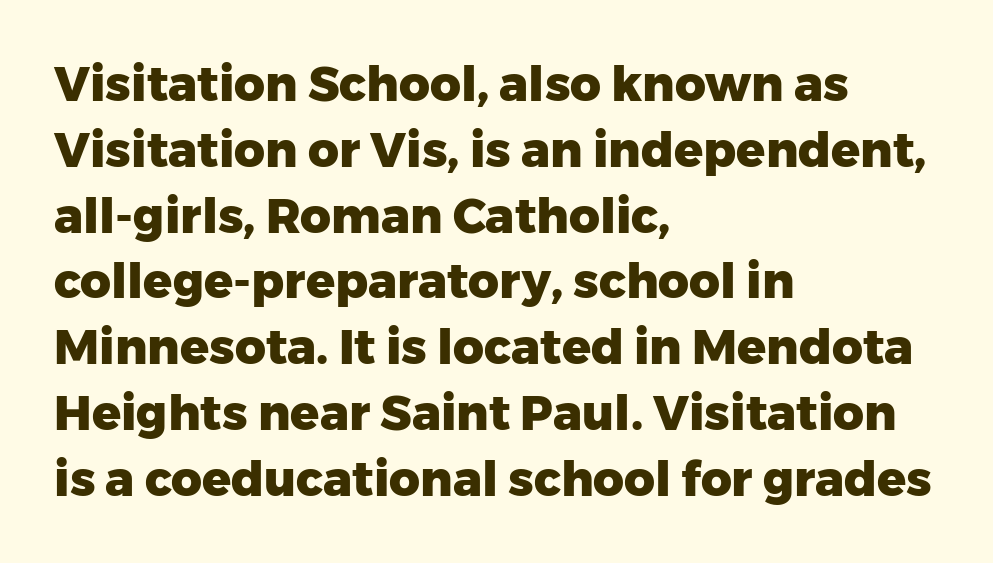
Each word holds together tightly as a unit, with standard inter-letter gaps. These lines are composed in type without serifs. All the whitespace from short lines collects on the right. Compared with typical paragraphs, the rows here are spaced about the same. Each letter keeps its own natural width here, so spacing adapts to shape. The face used here has the dense, thick strokes of a bold.
